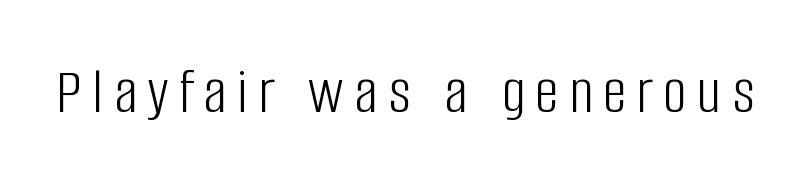
Q: Is the text bold? A: No.
Q: Is the text italic (slanted)? A: No, it is upright.
Q: Is the typeface a serif or a sans-serif typeface? A: Sans-serif.
Q: Is the text underlined? A: No.
Q: Width (condensed, normal, or wide)? A: Condensed.
Q: Stroke contrast? A: Low.
Q: x-height? A: Large.
Q: Monospaced? A: No.
